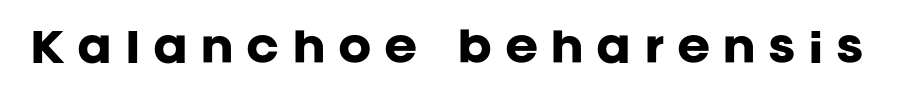
The image shows 40 px heavy sans-serif type, upright; set unusually wide letter spacing (+0.31 em), not underlined; low stroke contrast and a large x-height.
